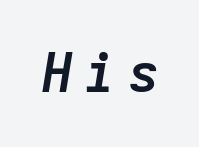
Q: Is the text bold? A: Yes.
Q: Is the text italic (slanted)? A: Yes, it leans right by about 9 degrees.
Q: Is the text underlined? A: No.
Q: Is the spacing between letters normal or unusually wide? A: Unusually wide.
Q: Width (condensed, normal, or wide)? A: Normal.
Q: Stroke contrast? A: Low.
Q: x-height? A: Medium.
Q: Monospaced? A: Yes.
